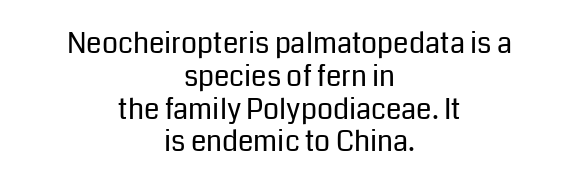
The image shows 28 px regular-weight sans-serif type, upright; set centered, line spacing 1.17x, normal letter spacing, not underlined; low stroke contrast and a medium x-height.
